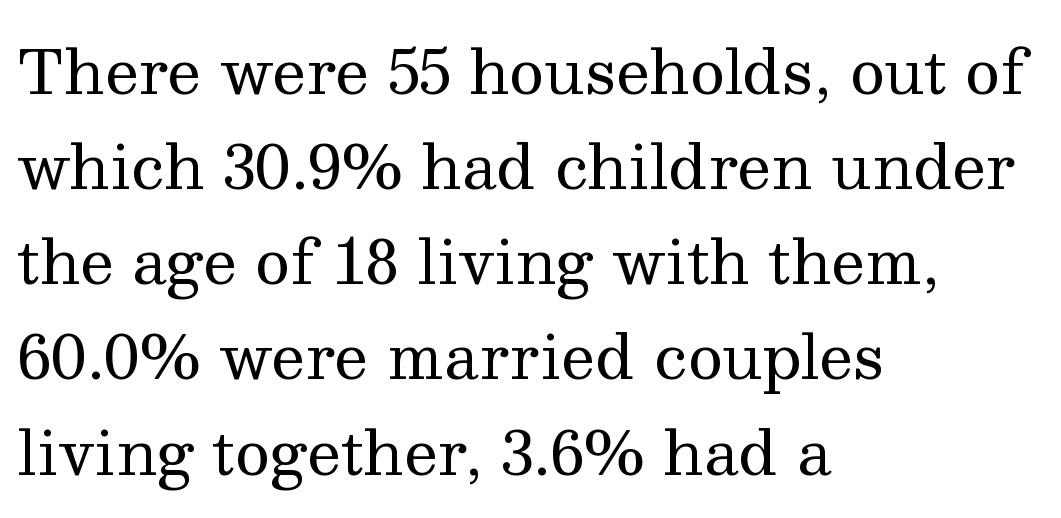
{"serif": "yes", "italic": "no", "bold": "no", "weight": "regular", "width": "normal", "stroke_contrast": "medium", "x_height": "medium", "monospaced": "no", "underline": "no", "align": "left", "line_spacing": "normal", "line_spacing_ratio": 1.56, "letter_spacing": "normal", "letter_spacing_em": 0.0, "glyph_px": 61}
